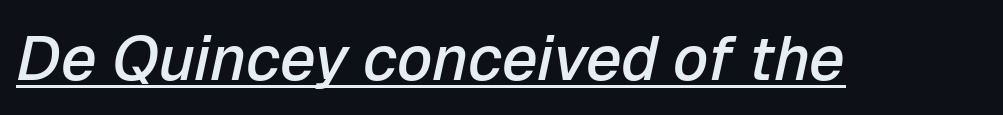
Q: Is the text bold? A: Semi-bold.
Q: Is the text italic (slanted)? A: Yes, it leans right by about 12 degrees.
Q: Is the text underlined? A: Yes.
Q: Is the spacing between letters normal or unusually wide? A: Normal.
Q: Width (condensed, normal, or wide)? A: Normal.
Q: Stroke contrast? A: Low.
Q: x-height? A: Medium.
Q: Monospaced? A: No.
